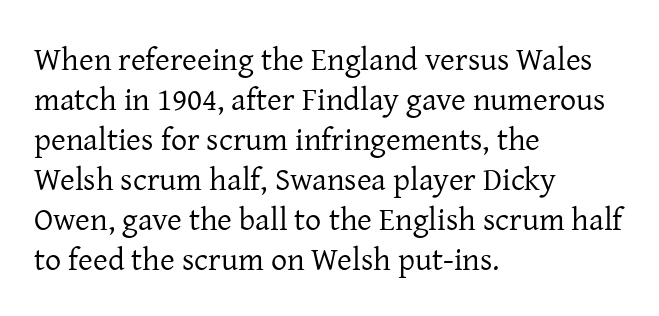
{"serif": "yes", "italic": "no", "bold": "no", "weight": "regular", "width": "normal", "stroke_contrast": "low", "x_height": "medium", "monospaced": "no", "underline": "no", "align": "left", "line_spacing": "normal", "line_spacing_ratio": 1.25, "letter_spacing": "normal", "letter_spacing_em": 0.0, "glyph_px": 32}
